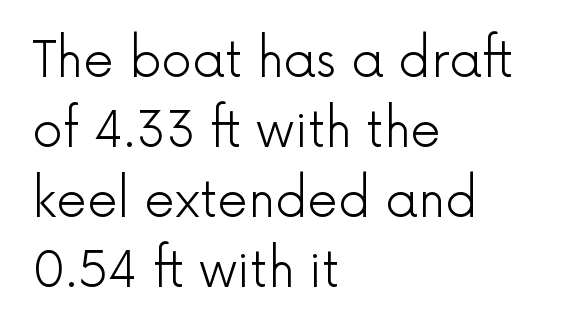
{"serif": "no", "italic": "no", "bold": "no", "weight": "light", "width": "normal", "x_height": "medium", "monospaced": "no", "underline": "no", "align": "left", "line_spacing": "normal", "line_spacing_ratio": 1.46, "letter_spacing": "normal", "letter_spacing_em": 0.0, "glyph_px": 48}
